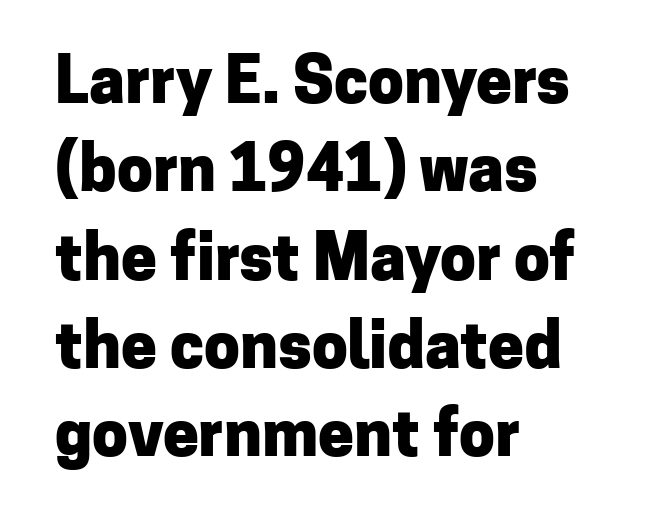
The image shows 64 px heavy sans-serif type, upright; set left-aligned, normal line spacing (1.38x), normal letter spacing, not underlined; low stroke contrast and a medium x-height.
